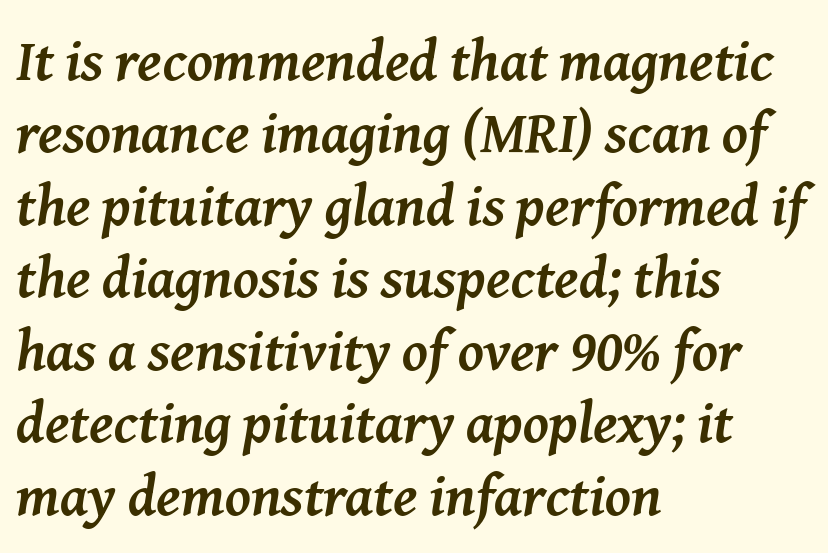
Look at the bottom of the vertical strokes: they flare into serifs here. Normally led — the rows are evenly, conventionally spaced. The typography opts for an oblique posture over an upright one. A typesetter would call this zero additional tracking. The font is running at its bold setting. Horizontal alignment here is leftward, the default for most running prose.
